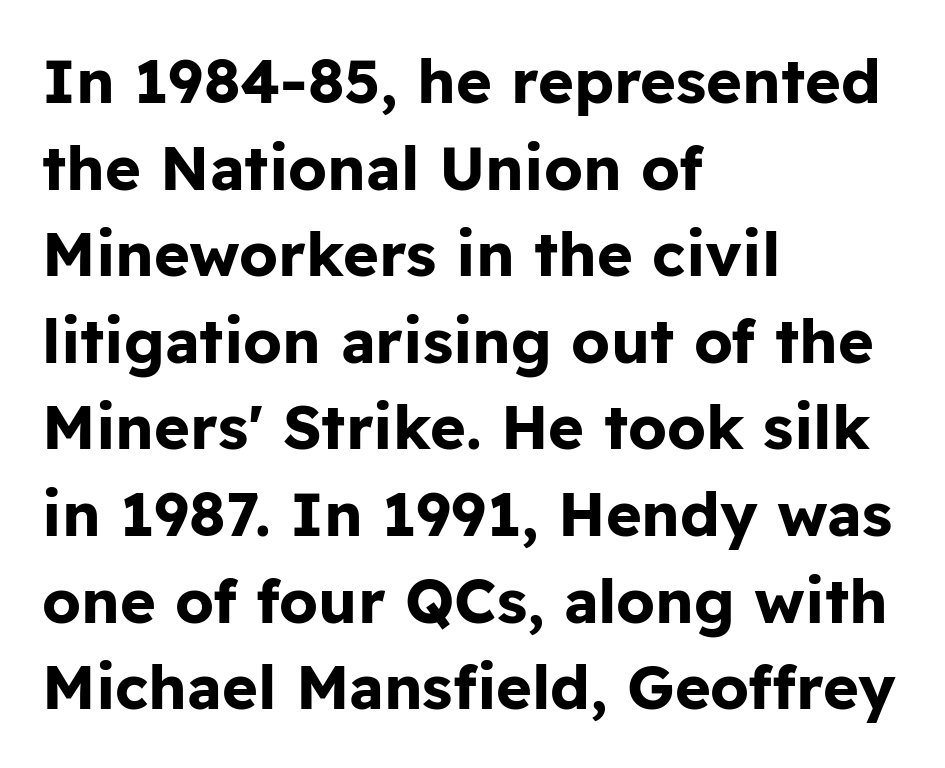
Q: Is the text bold? A: Yes.
Q: Is the text italic (slanted)? A: No, it is upright.
Q: Is the typeface a serif or a sans-serif typeface? A: Sans-serif.
Q: Is the text underlined? A: No.
Q: How is the paragraph aligned? A: Left-aligned.
Q: Is the spacing between letters normal or unusually wide? A: Normal.
Q: Is the spacing between lines tight, normal or loose? A: Normal.
Q: Width (condensed, normal, or wide)? A: Normal.
Q: Stroke contrast? A: Low.
Q: x-height? A: Medium.
Q: Monospaced? A: No.
